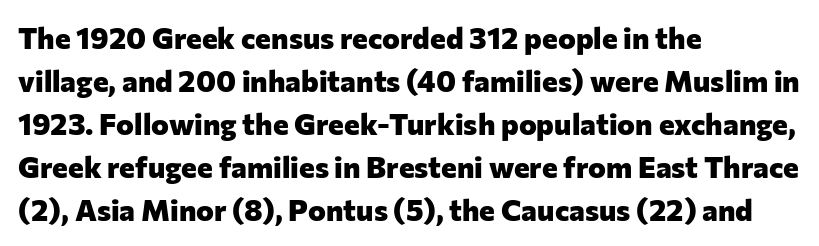
The image shows 30 px heavy sans-serif type, upright; set left-aligned, normal line spacing (1.43x), normal letter spacing, not underlined; low stroke contrast and a medium x-height.
